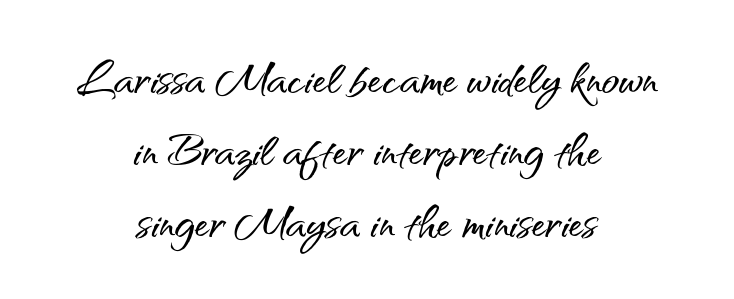
Q: Is the text italic (slanted)? A: Yes.
Q: Is the typeface a serif or a sans-serif typeface? A: Sans-serif.
Q: Is the text underlined? A: No.
Q: How is the paragraph aligned? A: Centered.
Q: Is the spacing between letters normal or unusually wide? A: Normal.
Q: Width (condensed, normal, or wide)? A: Normal.
Q: Stroke contrast? A: Medium.
Q: x-height? A: Small.
Q: Monospaced? A: No.
